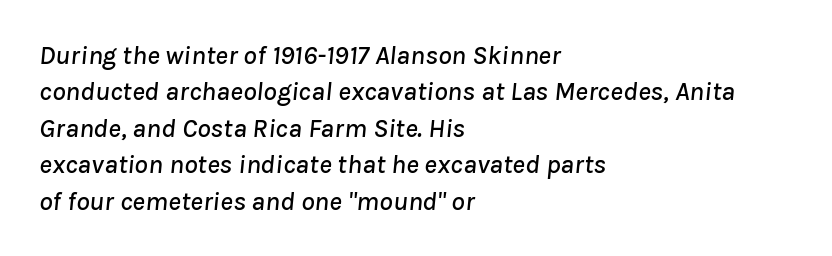
The image shows 27 px text type, italic (leaning right); set left-aligned, normal line spacing (1.35x), normal letter spacing, not underlined.
